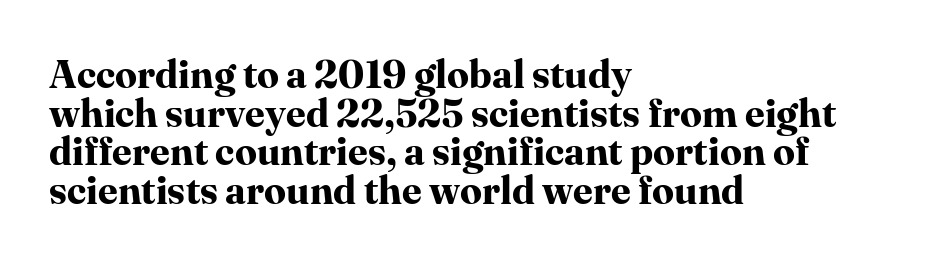
Q: Is the text bold? A: Yes.
Q: Is the text italic (slanted)? A: No, it is upright.
Q: Is the typeface a serif or a sans-serif typeface? A: Serif.
Q: Is the text underlined? A: No.
Q: How is the paragraph aligned? A: Left-aligned.
Q: Is the spacing between letters normal or unusually wide? A: Normal.
Q: Is the spacing between lines tight, normal or loose? A: Tight.
Q: Width (condensed, normal, or wide)? A: Normal.
Q: Stroke contrast? A: High.
Q: x-height? A: Medium.
Q: Monospaced? A: No.
